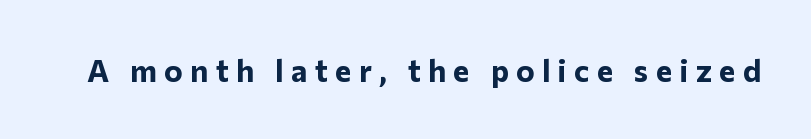
{"serif": "no", "italic": "no", "bold": "yes", "weight": "bold", "width": "normal", "stroke_contrast": "low", "x_height": "medium", "monospaced": "no", "underline": "no", "letter_spacing": "wide", "letter_spacing_em": 0.24, "glyph_px": 31}
